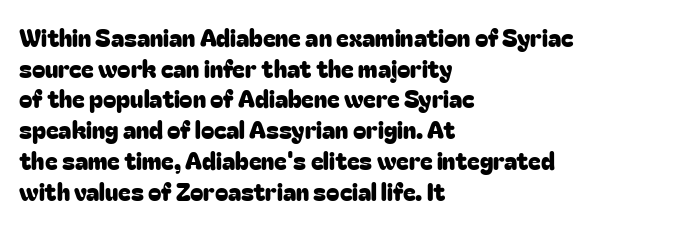
{"italic": "no", "underline": "no", "align": "left", "line_spacing": "normal", "line_spacing_ratio": 1.28, "letter_spacing": "normal", "letter_spacing_em": 0.0, "glyph_px": 24}
